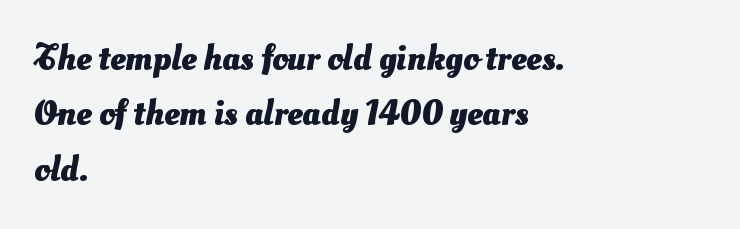
The image shows 35 px heavy sans-serif type; set left-aligned, normal line spacing (1.58x), normal letter spacing, not underlined; medium stroke contrast and a small x-height.
